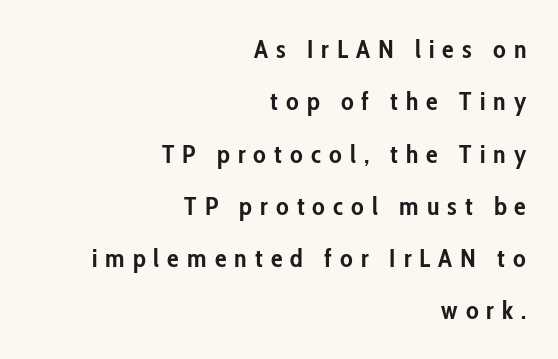
The image shows 26 px bold type, upright; set right-aligned, loose line spacing (2.01x), unusually wide letter spacing (+0.31 em), not underlined.
